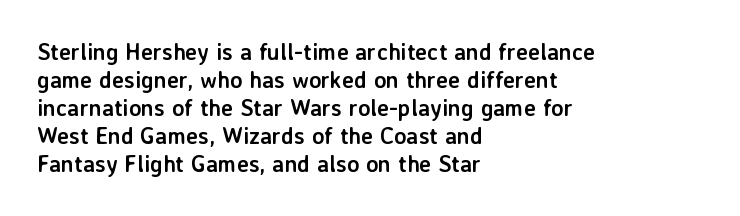
Look at the stroke-to-counter ratio: heavy, a bold. Ordinary non-slanted type is in use. The baseline area is clear. The setting favours the left margin, as ordinary paragraphs usually do. Look at the tracking — it's just the regular setting, nothing added.
